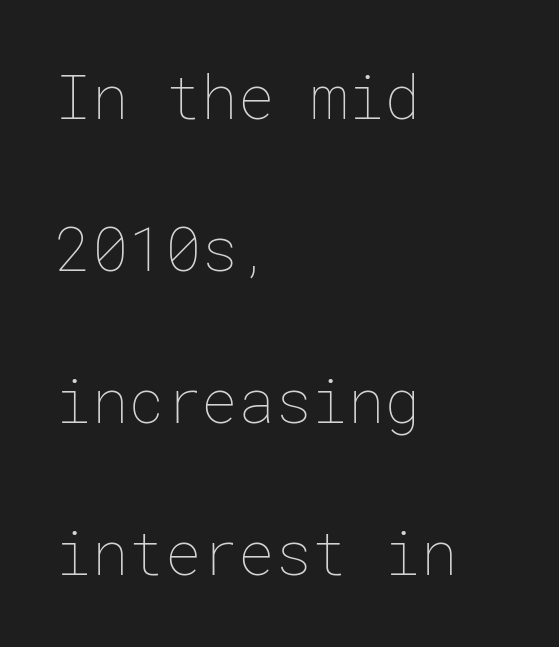
Posture: vertical. Notice how the passage keeps a crisp vertical edge on the left only. Lines of text with bare space underneath. Words appear dense and cohesive because spacing is normal.
